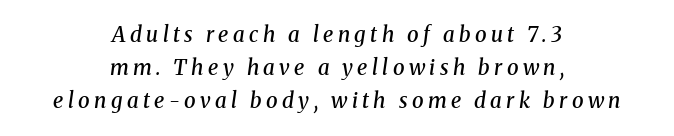
Q: Is the text bold? A: Semi-bold.
Q: Is the text italic (slanted)? A: Yes, it leans right by about 8 degrees.
Q: Is the text underlined? A: No.
Q: How is the paragraph aligned? A: Centered.
Q: Is the spacing between letters normal or unusually wide? A: Unusually wide.
Q: Is the spacing between lines tight, normal or loose? A: Normal.
